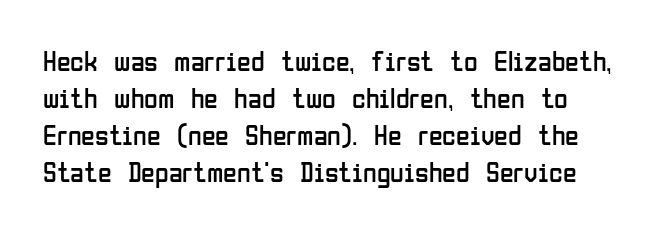
Q: Is the text bold? A: No.
Q: Is the text italic (slanted)? A: No, it is upright.
Q: Is the typeface a serif or a sans-serif typeface? A: Sans-serif.
Q: Is the text underlined? A: No.
Q: Is the spacing between letters normal or unusually wide? A: Normal.
Q: Is the spacing between lines tight, normal or loose? A: Normal.
Q: Width (condensed, normal, or wide)? A: Condensed.
Q: Stroke contrast? A: Low.
Q: x-height? A: Medium.
Q: Monospaced? A: No.
